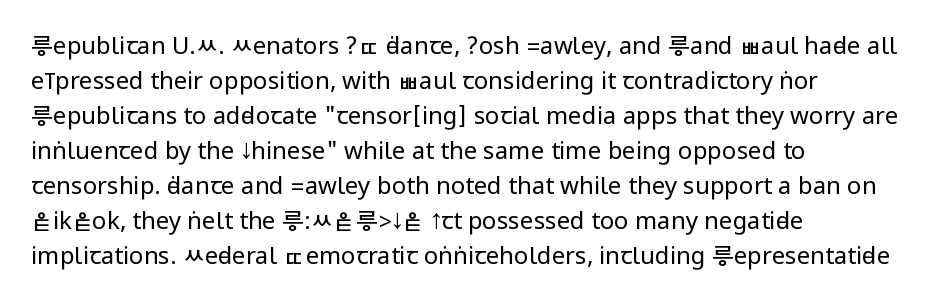
The image shows 24 px text type, upright; set left-aligned, normal line spacing (1.46x), normal letter spacing, not underlined.
